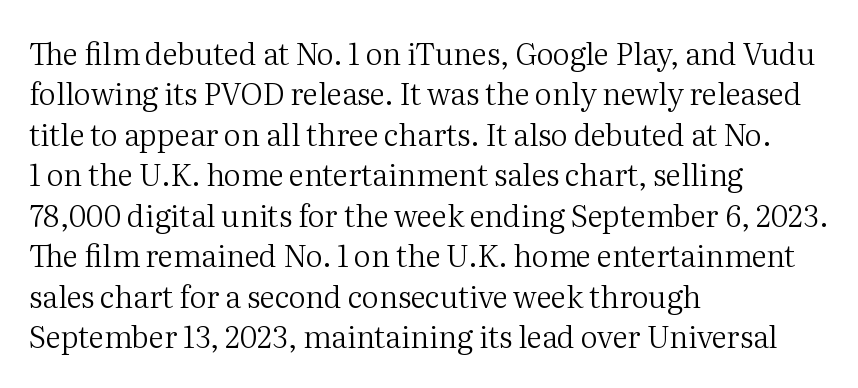
Default kerning and tracking; the words read as compact shapes. This sample has the flowing, uneven cadence of proportional lettering. Heft: none added — not bold. The gap between lines stays unmarked. Serif or sans? Serif — the stroke terminals have little feet.
